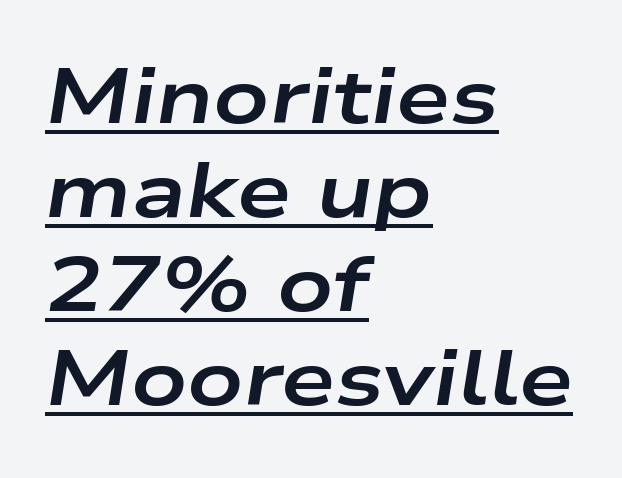
Q: Is the text bold? A: Yes.
Q: Is the text italic (slanted)? A: Yes, it leans right by about 9 degrees.
Q: Is the text underlined? A: Yes.
Q: How is the paragraph aligned? A: Left-aligned.
Q: Is the spacing between letters normal or unusually wide? A: Normal.
Q: Width (condensed, normal, or wide)? A: Wide.
Q: Stroke contrast? A: Low.
Q: x-height? A: Medium.
Q: Monospaced? A: No.
